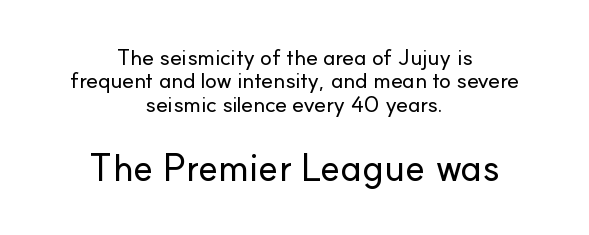
Q: Is the text italic (slanted)? A: No, it is upright.
Q: Is the typeface a serif or a sans-serif typeface? A: Sans-serif.
Q: Is the text underlined? A: No.
Q: How is the paragraph aligned? A: Centered.
Q: Is the spacing between letters normal or unusually wide? A: Normal.
Q: Is the spacing between lines tight, normal or loose? A: Tight.
Q: Which block of text is set in a larger size, the first (top) or the second (bottom)? A: The second (bottom) one.
Q: Width (condensed, normal, or wide)? A: Normal.
Q: Stroke contrast? A: Low.
Q: x-height? A: Small.
Q: Monospaced? A: No.
